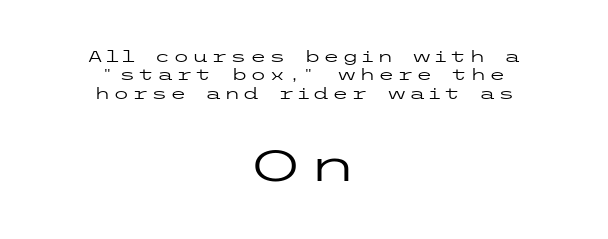
Underline: absent. In this sample the second text group is rendered at the bigger scale. Stroke thickness stays within the range of a standard reading face or lighter. Each line is balanced around a shared central axis.
